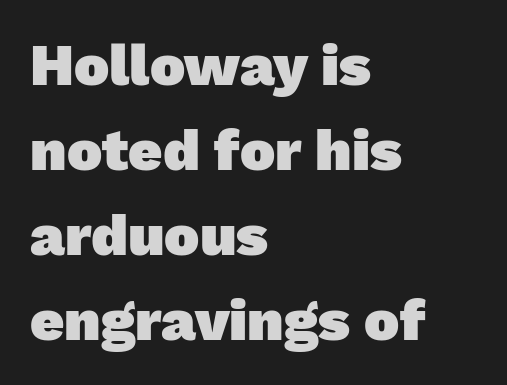
Q: Is the text bold? A: Yes.
Q: Is the typeface a serif or a sans-serif typeface? A: Sans-serif.
Q: Is the text underlined? A: No.
Q: How is the paragraph aligned? A: Left-aligned.
Q: Is the spacing between letters normal or unusually wide? A: Normal.
Q: Is the spacing between lines tight, normal or loose? A: Normal.
Q: Width (condensed, normal, or wide)? A: Normal.
Q: Stroke contrast? A: Low.
Q: x-height? A: Medium.
Q: Monospaced? A: No.
